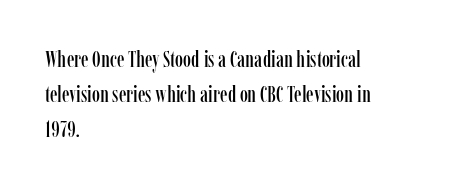
Left-aligned paragraph, ragged on the right. This sample uses an upright cut, with every glyph sitting square on the baseline. Only glyphs here, with clear space below each row. In terms of letterspacing, this is plain default setting. The line-height multiplier appears to be the usual default.
